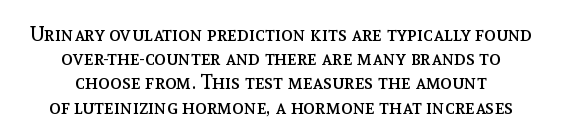
Characters follow at the spacing the type designer built in. A typesetter would mark this as roman, not italic. No letter is thick-stroked: the sample isn't bold. Lines of text with bare space underneath. If you folded the block vertically in half, each line would mirror itself in length.
